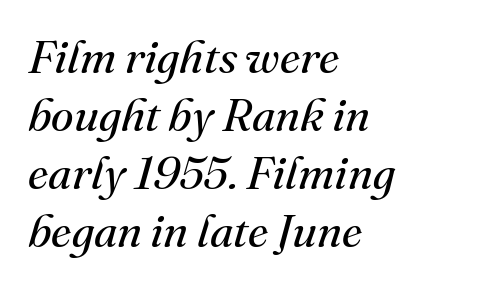
The image shows 46 px regular-weight serif type, italic (leaning right); set left-aligned, normal line spacing (1.26x), normal letter spacing, not underlined; medium stroke contrast and a small x-height.
